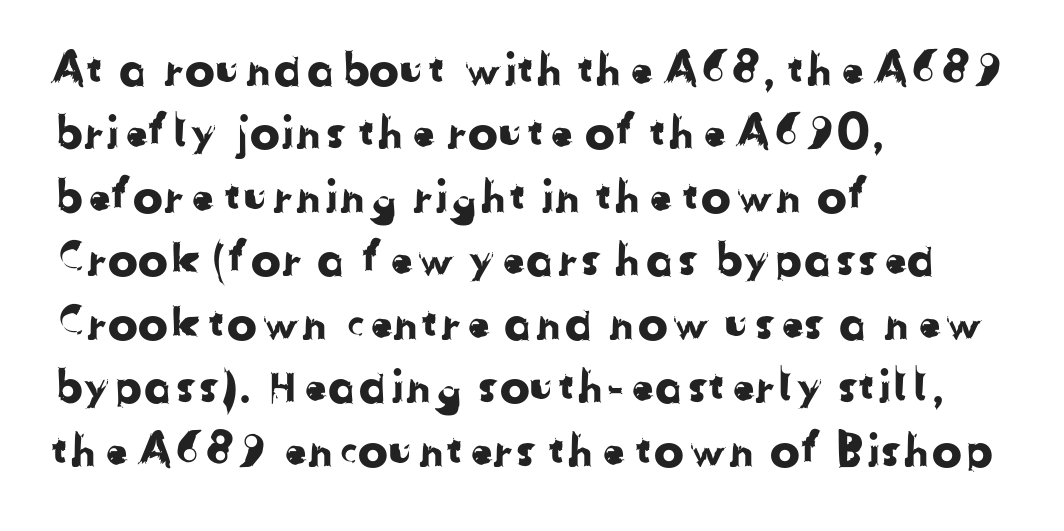
{"serif": "no", "width": "normal", "stroke_contrast": "low", "x_height": "medium", "monospaced": "no", "underline": "no", "align": "left", "line_spacing": "normal", "line_spacing_ratio": 1.41, "letter_spacing": "normal", "letter_spacing_em": 0.0, "glyph_px": 45}
